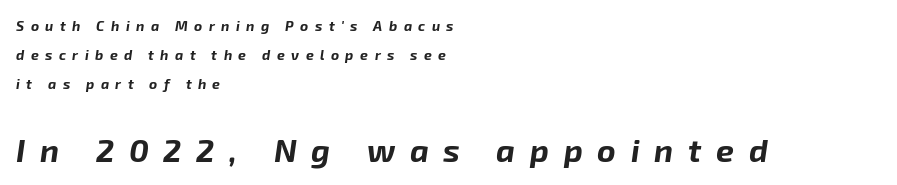
The image shows 32 px bold type, italic (leaning right); set left-aligned, loose line spacing (2.07x), unusually wide letter spacing (+0.46 em), not underlined; the second (bottom) block is 2.29x larger; low stroke contrast and a medium x-height.
